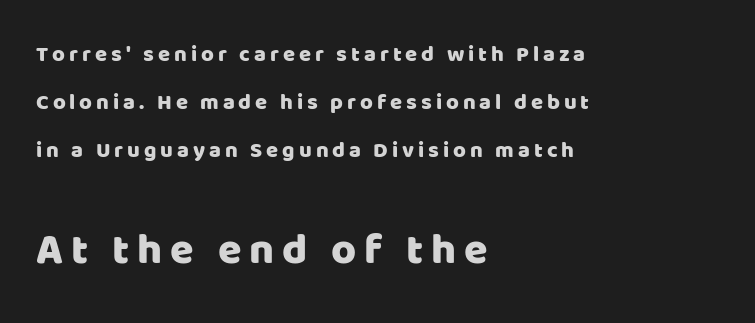
{"serif": "no", "italic": "no", "width": "normal", "stroke_contrast": "low", "x_height": "large", "monospaced": "no", "underline": "no", "align": "left", "line_spacing": "loose", "line_spacing_ratio": 2.18, "larger_block": "second", "size_ratio": 1.95, "glyph_px": 43}
